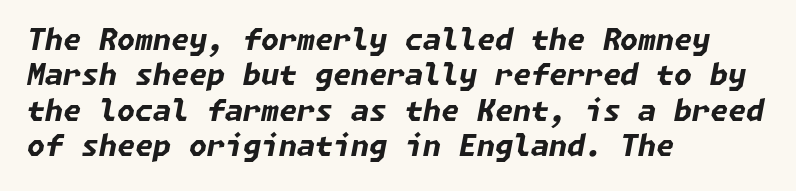
Q: Is the text bold? A: Yes.
Q: Is the text italic (slanted)? A: Yes, it leans right by about 11 degrees.
Q: Is the text underlined? A: No.
Q: How is the paragraph aligned? A: Left-aligned.
Q: Is the spacing between letters normal or unusually wide? A: Normal.
Q: Width (condensed, normal, or wide)? A: Normal.
Q: Stroke contrast? A: Low.
Q: x-height? A: Medium.
